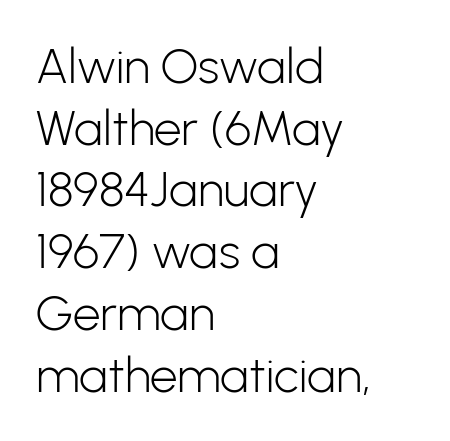
{"serif": "no", "italic": "no", "bold": "no", "weight": "light", "width": "normal", "stroke_contrast": "low", "x_height": "medium", "monospaced": "no", "underline": "no", "align": "left", "line_spacing": "normal", "line_spacing_ratio": 1.26, "letter_spacing": "normal", "letter_spacing_em": 0.0, "glyph_px": 49}
